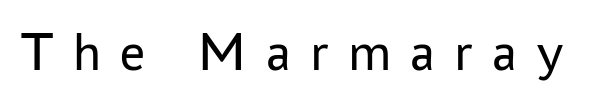
The image shows 56 px regular-weight sans-serif type, upright; set unusually wide letter spacing (+0.34 em), not underlined; low stroke contrast and a medium x-height.
